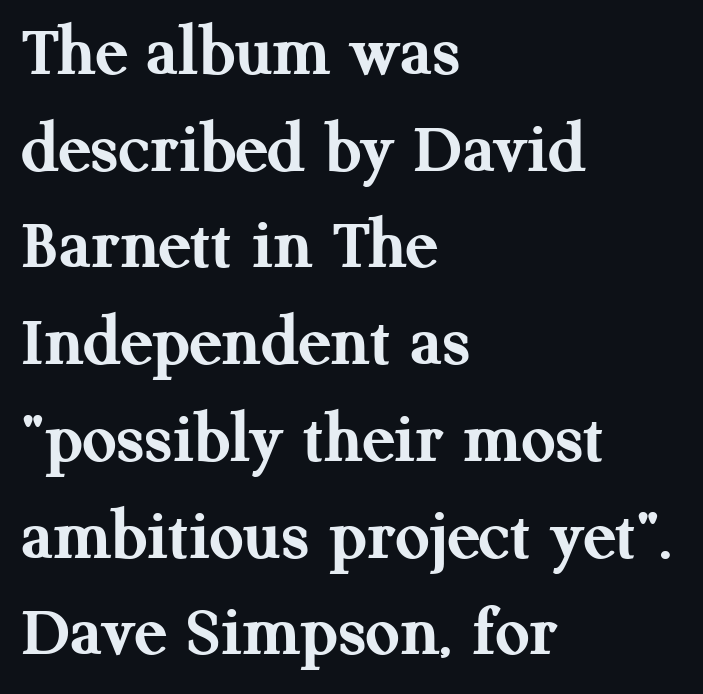
The image shows 75 px semibold serif type, upright; set left-aligned, normal line spacing (1.29x), normal letter spacing, not underlined; medium stroke contrast and a medium x-height.
